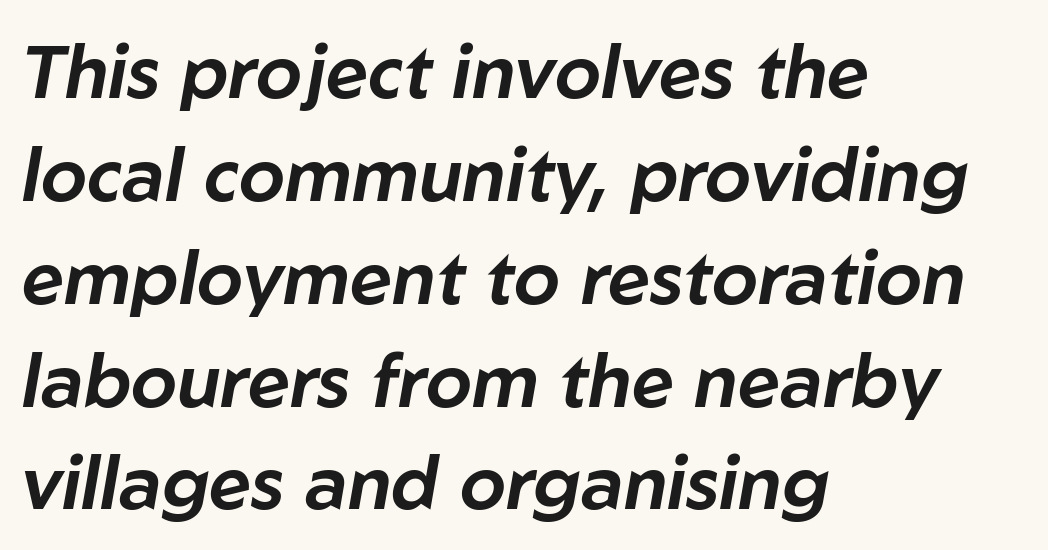
The words here are not underlined. The letters are slanted; this is an italic face. Students, observe: this is what conventionally led text looks like. A typesetter would call this zero additional tracking. This rendering uses left alignment, leaving the right contour irregular. Character widths vary here, with narrow letters taking less room than wide ones.
